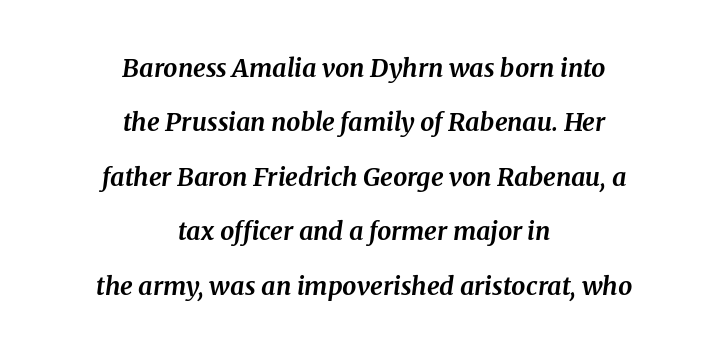
A great deal of white space separates one row of letters from the next. It's the slanting kind of type. A full-strength bold gives these letters their thick strokes. Neither beginnings nor endings align; midpoints do.
